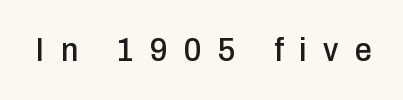
The image shows 34 px condensed sans-serif type, upright; set unusually wide letter spacing (+0.48 em), not underlined; low stroke contrast and a medium x-height.
